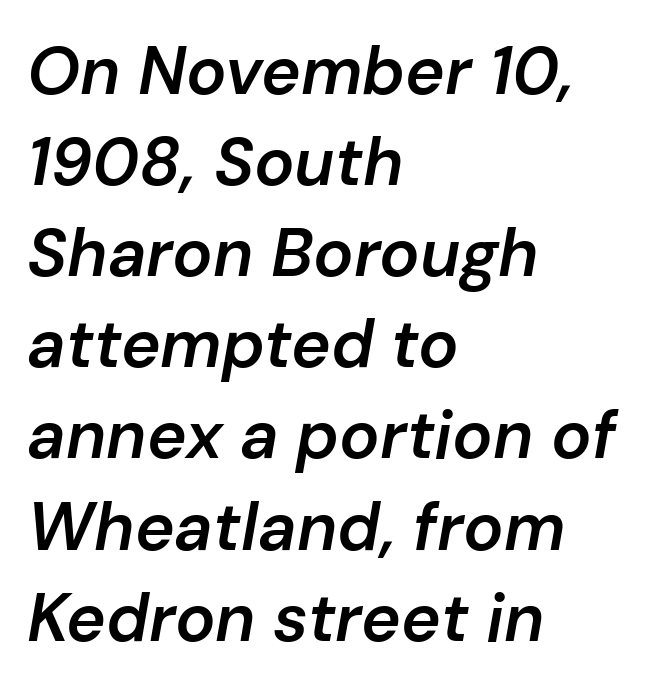
{"italic": "yes", "lean": "right", "slant_degrees": 10, "bold": "semi", "weight": "semibold", "width": "normal", "stroke_contrast": "low", "x_height": "medium", "monospaced": "no", "underline": "no", "align": "left", "line_spacing": "normal", "line_spacing_ratio": 1.36, "letter_spacing": "normal", "letter_spacing_em": 0.0, "glyph_px": 67}
